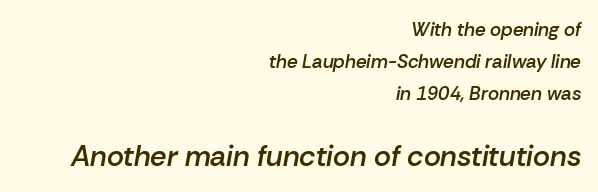
Q: Is the text bold? A: Semi-bold.
Q: Is the text italic (slanted)? A: Yes, it leans right by about 10 degrees.
Q: Is the text underlined? A: No.
Q: How is the paragraph aligned? A: Right-aligned.
Q: Is the spacing between letters normal or unusually wide? A: Normal.
Q: Is the spacing between lines tight, normal or loose? A: Normal.
Q: Which block of text is set in a larger size, the first (top) or the second (bottom)? A: The second (bottom) one.
Q: Width (condensed, normal, or wide)? A: Normal.
Q: Stroke contrast? A: Low.
Q: x-height? A: Medium.
Q: Monospaced? A: No.
